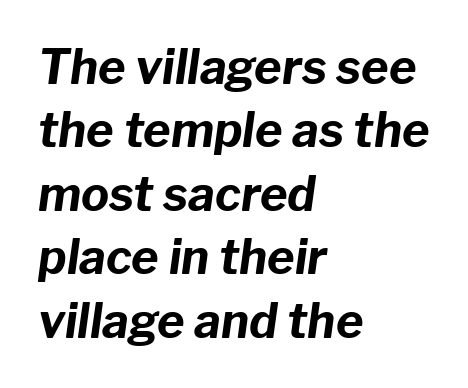
{"italic": "yes", "lean": "right", "slant_degrees": 8, "bold": "yes", "weight": "bold", "width": "normal", "stroke_contrast": "low", "x_height": "medium", "monospaced": "no", "underline": "no", "align": "left", "line_spacing": "normal", "line_spacing_ratio": 1.35, "letter_spacing": "normal", "letter_spacing_em": 0.0, "glyph_px": 47}
